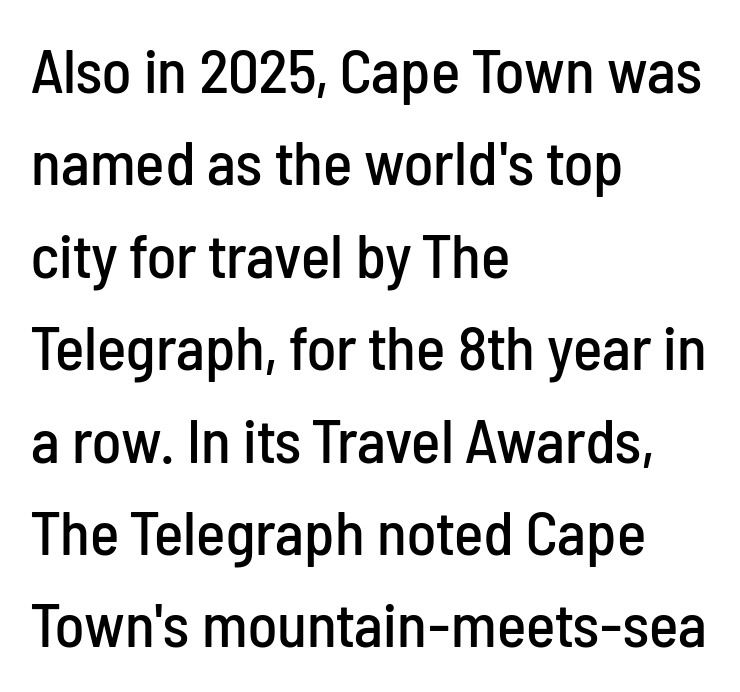
Q: Is the text italic (slanted)? A: No, it is upright.
Q: Is the typeface a serif or a sans-serif typeface? A: Sans-serif.
Q: Is the text underlined? A: No.
Q: How is the paragraph aligned? A: Left-aligned.
Q: Is the spacing between letters normal or unusually wide? A: Normal.
Q: Is the spacing between lines tight, normal or loose? A: Normal.
Q: Width (condensed, normal, or wide)? A: Condensed.
Q: Stroke contrast? A: Low.
Q: x-height? A: Medium.
Q: Monospaced? A: No.
